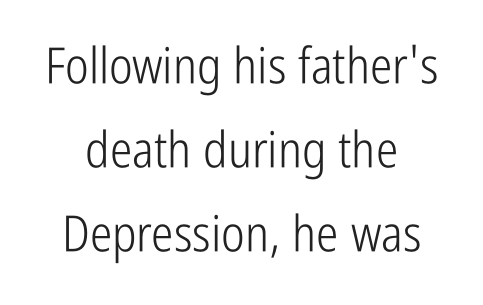
Q: Is the text bold? A: No.
Q: Is the text italic (slanted)? A: No, it is upright.
Q: Is the typeface a serif or a sans-serif typeface? A: Sans-serif.
Q: Is the text underlined? A: No.
Q: How is the paragraph aligned? A: Centered.
Q: Is the spacing between letters normal or unusually wide? A: Normal.
Q: Is the spacing between lines tight, normal or loose? A: Normal.
Q: Width (condensed, normal, or wide)? A: Condensed.
Q: Stroke contrast? A: Low.
Q: x-height? A: Medium.
Q: Monospaced? A: No.
